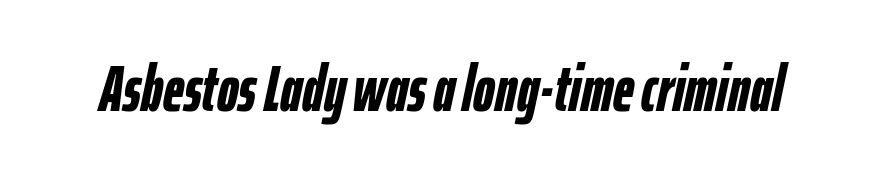
{"italic": "yes", "lean": "right", "slant_degrees": 12, "bold": "yes", "weight": "semibold", "width": "condensed", "stroke_contrast": "low", "x_height": "medium", "monospaced": "no", "underline": "no", "letter_spacing": "normal", "letter_spacing_em": 0.0, "glyph_px": 65}
